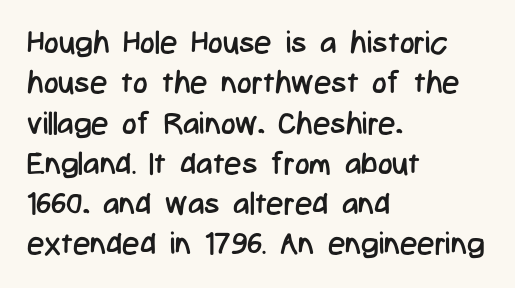
{"serif": "no", "italic": "no", "bold": "no", "weight": "regular", "width": "condensed", "stroke_contrast": "low", "x_height": "medium", "monospaced": "no", "underline": "no", "align": "left", "line_spacing": "normal", "line_spacing_ratio": 1.3, "letter_spacing": "normal", "letter_spacing_em": 0.0, "glyph_px": 31}
